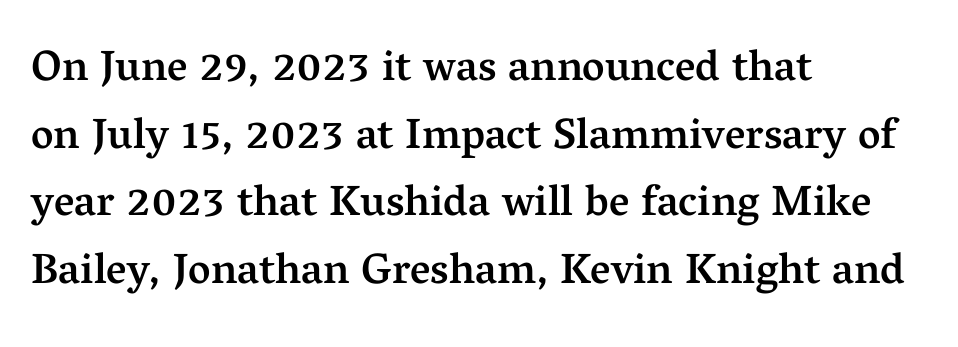
{"serif": "yes", "italic": "no", "bold": "semi", "weight": "semibold", "width": "normal", "stroke_contrast": "medium", "x_height": "medium", "monospaced": "no", "underline": "no", "align": "left", "line_spacing": "normal", "line_spacing_ratio": 1.57, "letter_spacing": "normal", "letter_spacing_em": 0.0, "glyph_px": 43}
